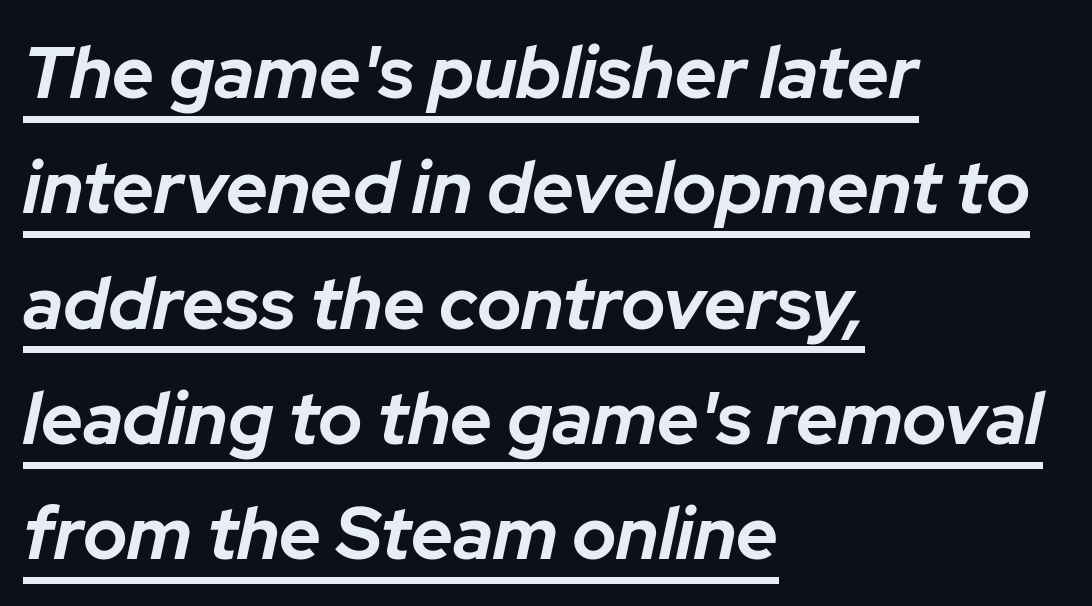
The ragged edge is on the right, which tells us the setting is flush left. Tracking here is standard; glyphs follow each other at the usual distance. Looks like regular typesetting: each glyph gets only the width it needs. Each new line begins a customary step beneath the previous one.
